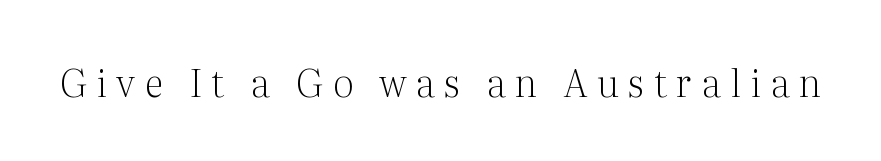
{"serif": "yes", "italic": "no", "bold": "no", "weight": "light", "width": "normal", "stroke_contrast": "medium", "x_height": "medium", "monospaced": "no", "underline": "no", "letter_spacing": "wide", "letter_spacing_em": 0.25, "glyph_px": 38}
